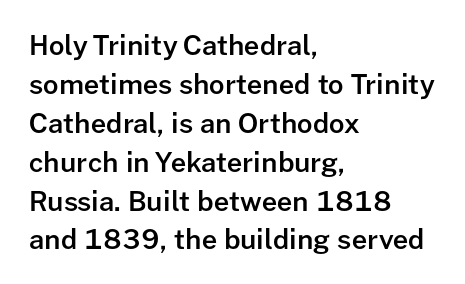
{"italic": "no", "bold": "semi", "underline": "no", "align": "left", "line_spacing": "normal", "line_spacing_ratio": 1.44, "letter_spacing": "normal", "letter_spacing_em": 0.0, "glyph_px": 27}
